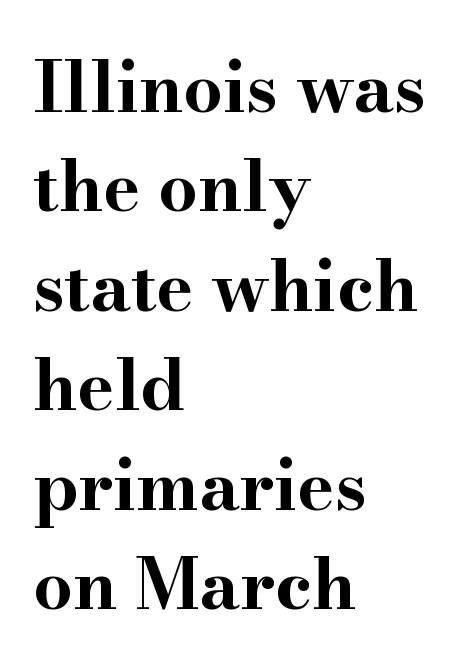
The image shows 70 px bold, wide serif type, upright; set left-aligned, normal line spacing (1.42x), normal letter spacing, not underlined; high stroke contrast and a small x-height.
